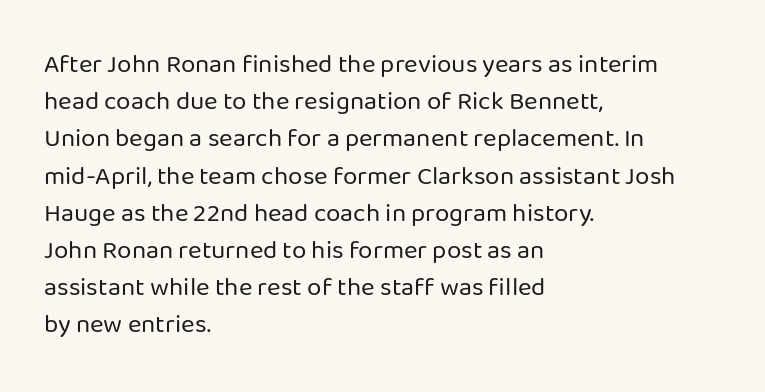
Q: Is the text bold? A: No.
Q: Is the text italic (slanted)? A: No, it is upright.
Q: Is the text underlined? A: No.
Q: How is the paragraph aligned? A: Left-aligned.
Q: Is the spacing between letters normal or unusually wide? A: Normal.
Q: Is the spacing between lines tight, normal or loose? A: Normal.
